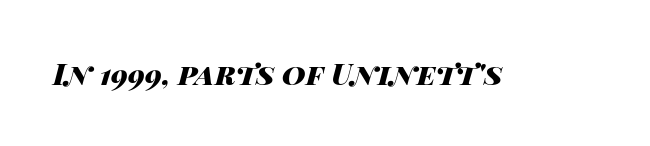
The image shows 29 px heavy, wide type, italic (leaning right); set normal letter spacing, not underlined; high stroke contrast and a large x-height.
